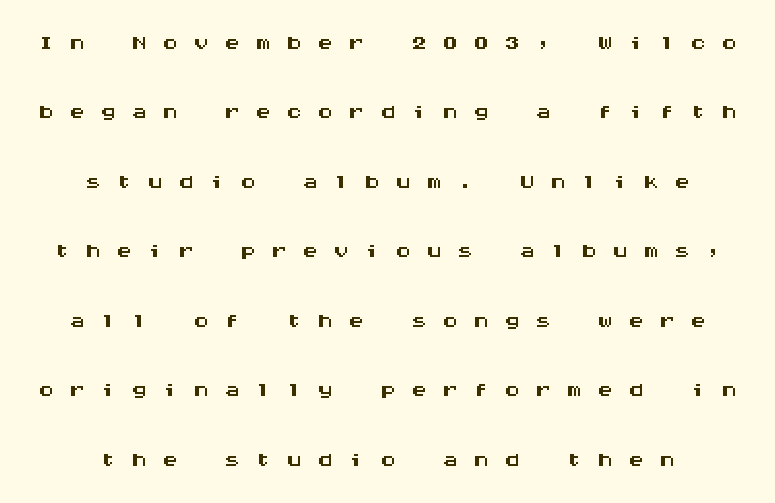
The image shows 32 px wide sans-serif type, upright, monospaced; set loose line spacing (2.17x), unusually wide letter spacing (+0.47 em), not underlined; medium stroke contrast and a large x-height.
